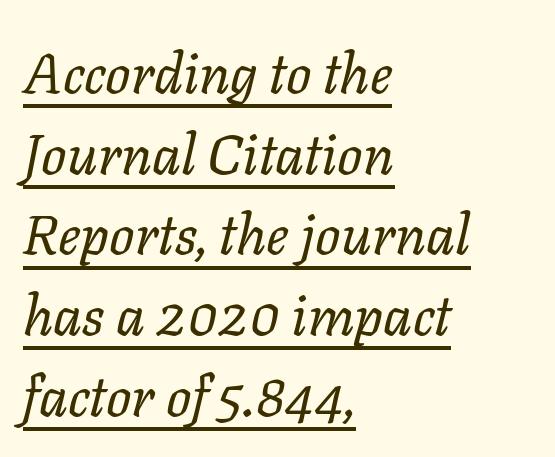
The image shows 56 px regular-weight type, italic (leaning right); set left-aligned, normal line spacing (1.44x), normal letter spacing, underlined; low stroke contrast and a medium x-height.
